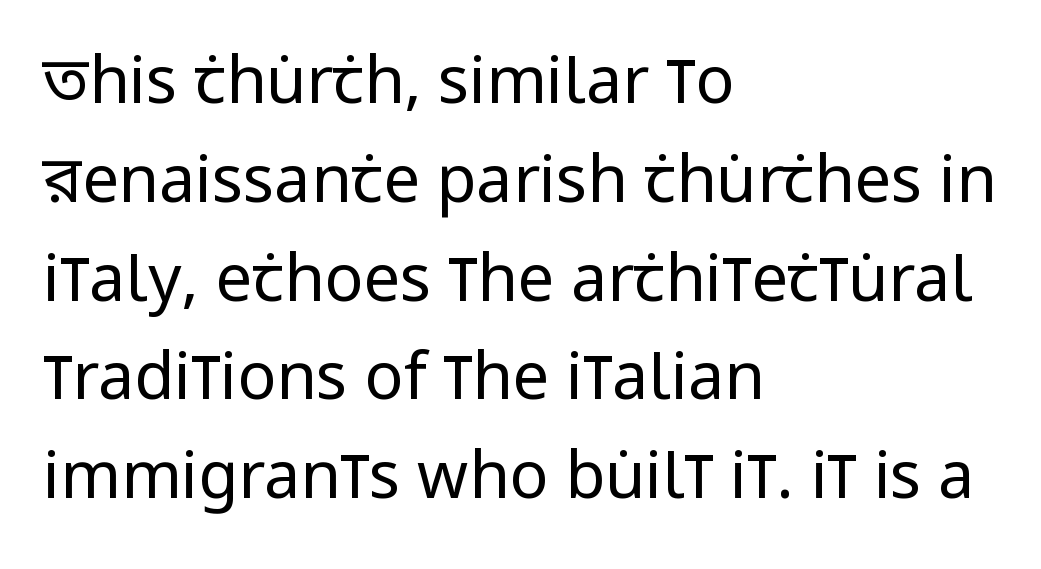
{"serif": "no", "italic": "no", "bold": "no", "weight": "regular", "width": "condensed", "stroke_contrast": "low", "x_height": "large", "monospaced": "no", "underline": "no", "align": "left", "line_spacing": "normal", "line_spacing_ratio": 1.52, "letter_spacing": "normal", "letter_spacing_em": 0.0, "glyph_px": 65}
